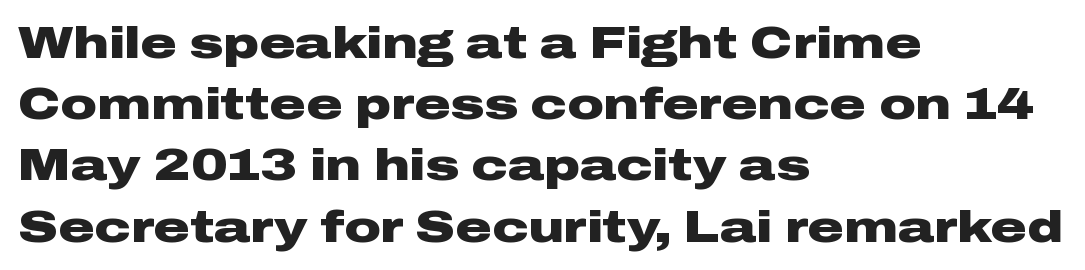
{"serif": "no", "italic": "no", "bold": "yes", "weight": "heavy", "width": "wide", "stroke_contrast": "low", "x_height": "medium", "monospaced": "no", "underline": "no", "align": "left", "line_spacing": "normal", "line_spacing_ratio": 1.36, "letter_spacing": "normal", "letter_spacing_em": 0.0, "glyph_px": 45}
